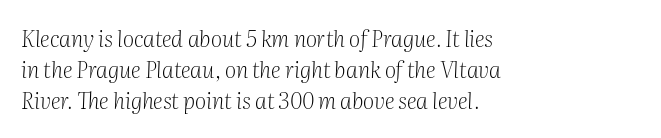
{"italic": "yes", "lean": "right", "slant_degrees": 2, "bold": "no", "underline": "no", "align": "left", "line_spacing": "normal", "line_spacing_ratio": 1.41, "letter_spacing": "normal", "letter_spacing_em": 0.0, "glyph_px": 22}
